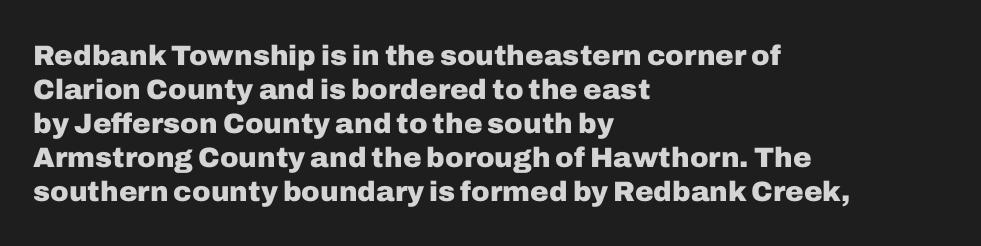
{"serif": "no", "italic": "no", "bold": "yes", "weight": "heavy", "width": "normal", "stroke_contrast": "low", "x_height": "medium", "monospaced": "no", "underline": "no", "align": "left", "line_spacing_ratio": 1.21, "letter_spacing": "normal", "letter_spacing_em": 0.0, "glyph_px": 28}
